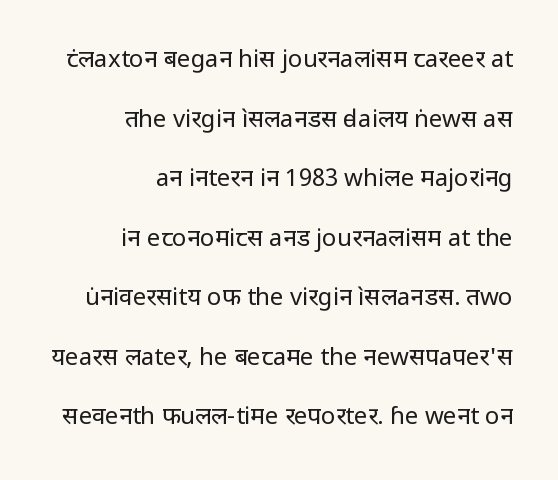
The image shows 24 px text type, upright; set right-aligned, loose line spacing (2.48x), normal letter spacing, not underlined.
